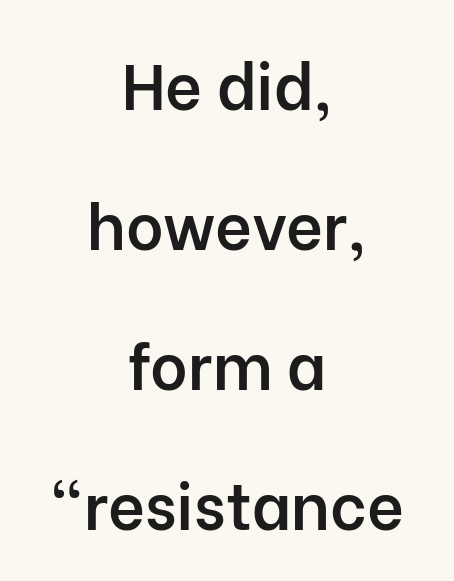
Interline gaps are noticeably wide in this sample. The axis of the letterforms is exactly vertical. Any mark beneath the type? The region is blank. Unlike a traditional serif, this face leaves its strokes unadorned.
